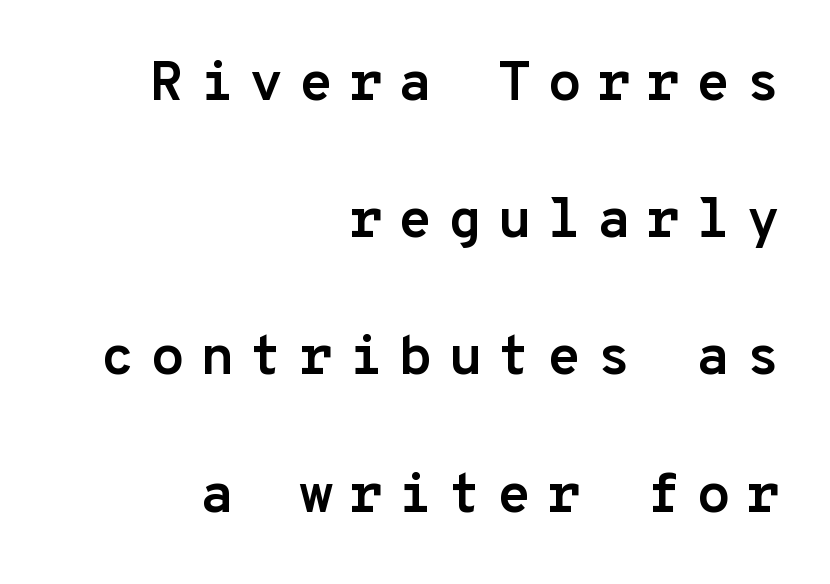
The image shows 56 px semibold sans-serif type, upright, monospaced; set right-aligned, loose line spacing (2.45x), unusually wide letter spacing (+0.27 em), not underlined; low stroke contrast and a medium x-height.
